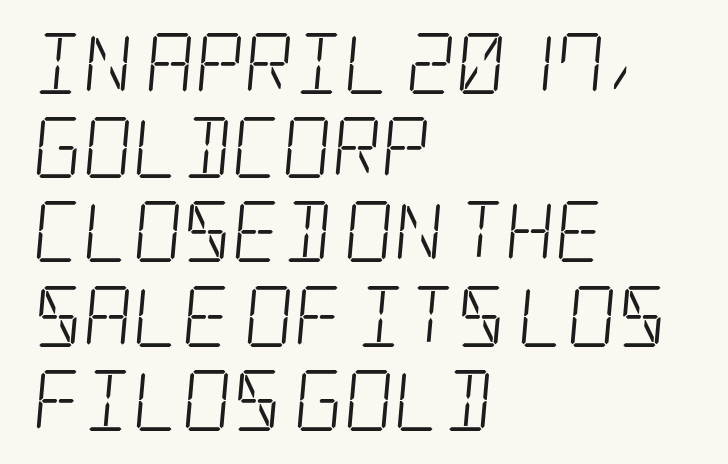
The image shows 61 px light, condensed serif type; set left-aligned, normal line spacing (1.38x), normal letter spacing, not underlined; low stroke contrast and a large x-height.
